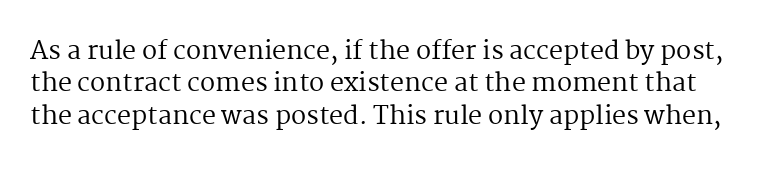
The image shows 25 px text type, upright; set normal line spacing (1.3x), normal letter spacing, not underlined.
